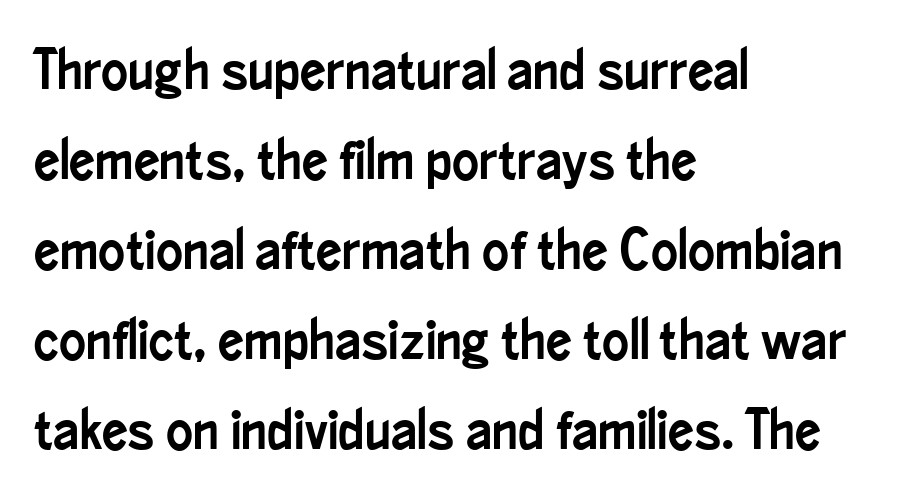
Q: Is the text italic (slanted)? A: No, it is upright.
Q: Is the typeface a serif or a sans-serif typeface? A: Sans-serif.
Q: Is the text underlined? A: No.
Q: How is the paragraph aligned? A: Left-aligned.
Q: Is the spacing between letters normal or unusually wide? A: Normal.
Q: Is the spacing between lines tight, normal or loose? A: Normal.
Q: Width (condensed, normal, or wide)? A: Condensed.
Q: Stroke contrast? A: Low.
Q: x-height? A: Small.
Q: Monospaced? A: No.
